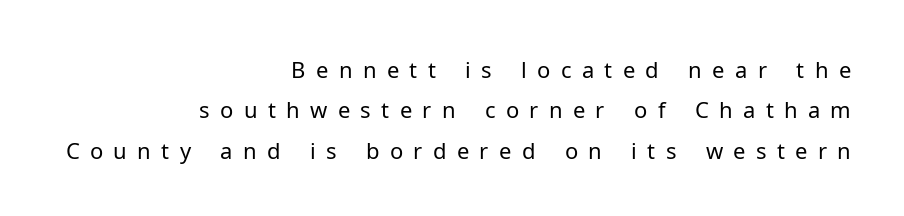
Q: Is the text bold? A: No.
Q: Is the text italic (slanted)? A: No, it is upright.
Q: Is the text underlined? A: No.
Q: How is the paragraph aligned? A: Right-aligned.
Q: Is the spacing between letters normal or unusually wide? A: Unusually wide.
